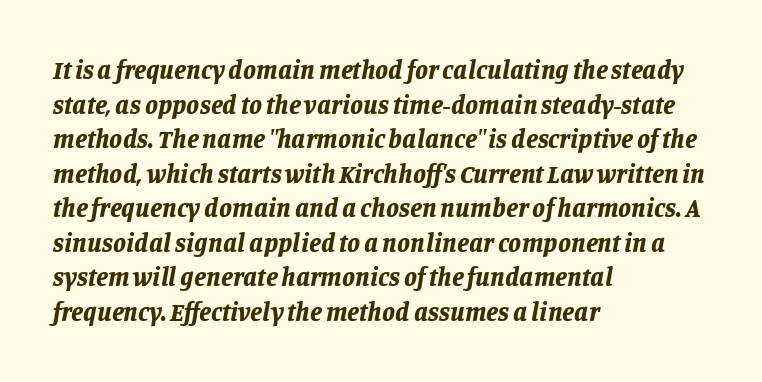
{"italic": "yes", "lean": "right", "slant_degrees": 11, "bold": "yes", "underline": "no", "align": "left", "line_spacing": "normal", "line_spacing_ratio": 1.33, "letter_spacing": "normal", "letter_spacing_em": 0.0, "glyph_px": 26}
